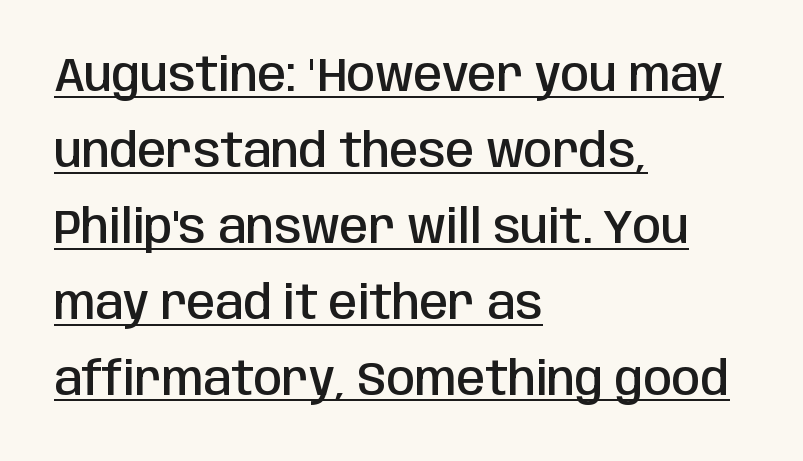
{"serif": "no", "italic": "no", "bold": "semi", "weight": "semibold", "width": "condensed", "stroke_contrast": "low", "x_height": "large", "monospaced": "no", "underline": "yes", "align": "left", "line_spacing": "normal", "line_spacing_ratio": 1.65, "letter_spacing": "normal", "letter_spacing_em": 0.0, "glyph_px": 46}
